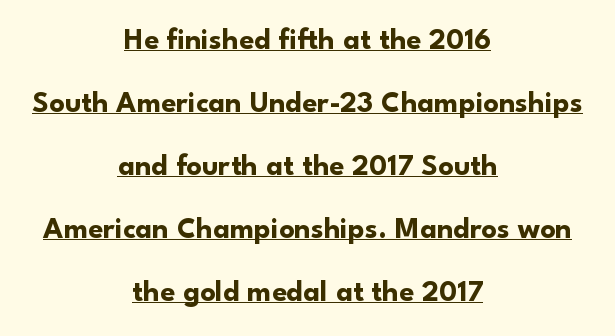
{"serif": "no", "italic": "no", "bold": "yes", "weight": "bold", "width": "normal", "stroke_contrast": "low", "x_height": "small", "monospaced": "no", "underline": "yes", "align": "center", "line_spacing": "loose", "line_spacing_ratio": 2.1, "letter_spacing": "normal", "letter_spacing_em": 0.0, "glyph_px": 30}
